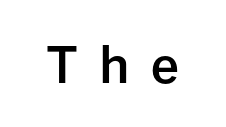
Words appear elongated and porous because spacing is wide. Descender tails drop into unmarked territory. The sample has been set in demibold, a notch under bold. Italic? Not at all — the glyphs are vertical. Spacing verdict: proportional, widths tailored to each character. The passage shown is typeset with a sans-serif family.
